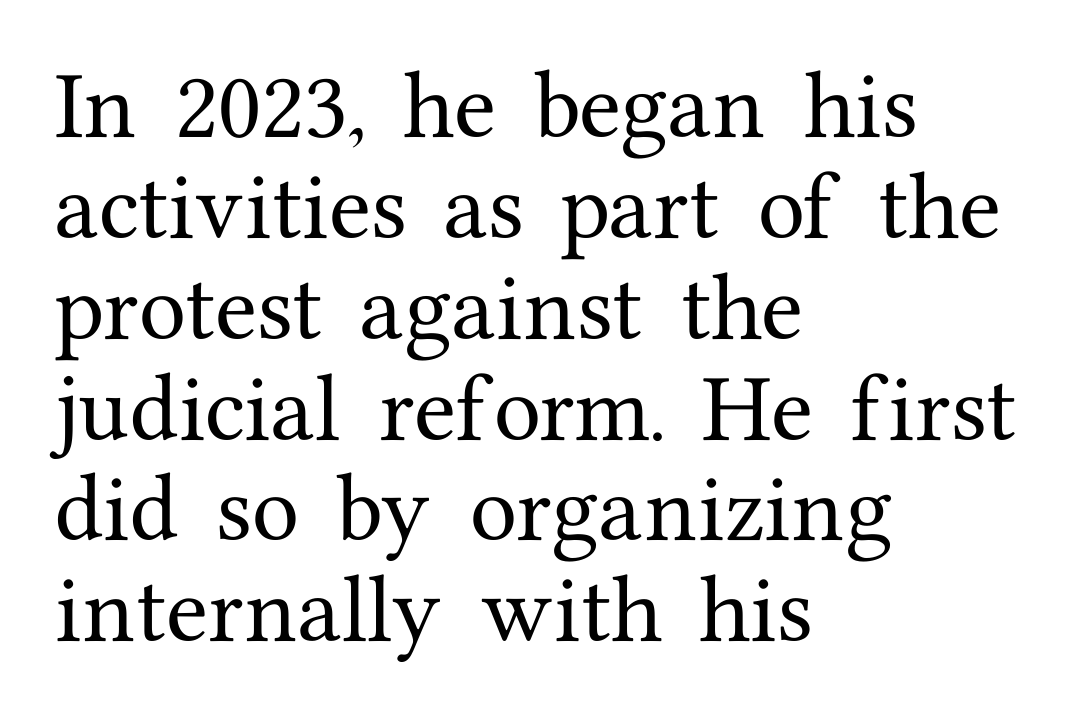
Words appear dense and cohesive because spacing is normal. Serif or sans? Serif — the stroke terminals have little feet. Glance below the letters and you will spot only blank space. Style check: upright. These lines stack with their left ends in a neat column. This sample has the flowing, uneven cadence of proportional lettering.
